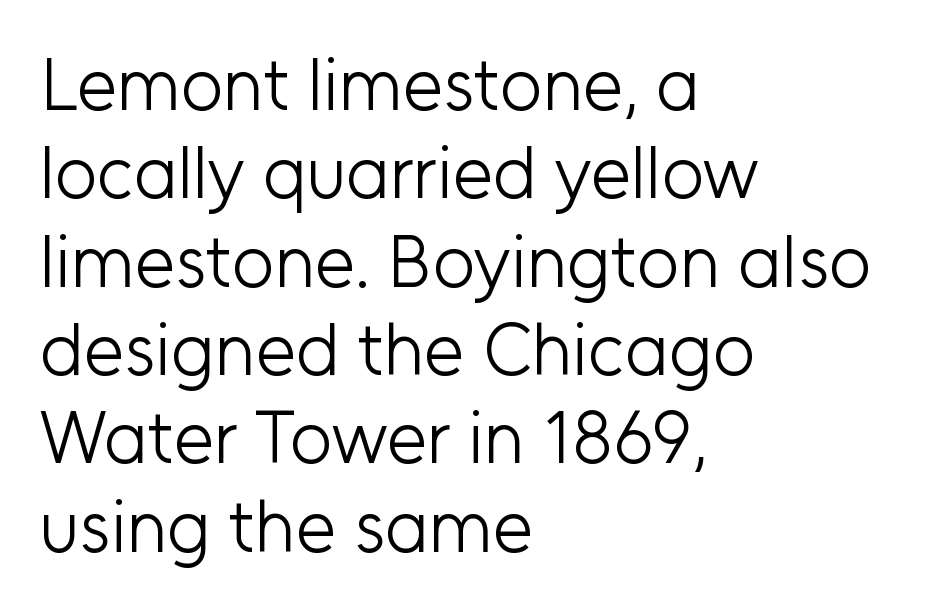
A typesetter would mark this as roman, not italic. These lines are rendered in a variable-pitch font. Rule under the text: the space is simply empty. Tracking here is standard; glyphs follow each other at the usual distance. Typographically, this falls in the sans-serif category.
